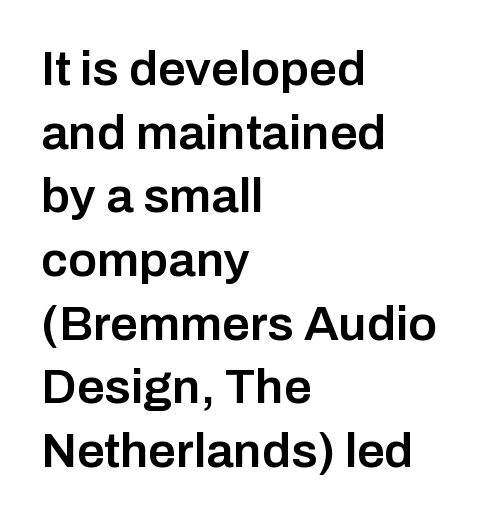
Q: Is the text bold? A: Semi-bold.
Q: Is the text italic (slanted)? A: No, it is upright.
Q: Is the typeface a serif or a sans-serif typeface? A: Sans-serif.
Q: Is the text underlined? A: No.
Q: How is the paragraph aligned? A: Left-aligned.
Q: Is the spacing between letters normal or unusually wide? A: Normal.
Q: Is the spacing between lines tight, normal or loose? A: Normal.
Q: Width (condensed, normal, or wide)? A: Normal.
Q: Stroke contrast? A: Low.
Q: x-height? A: Medium.
Q: Monospaced? A: No.
